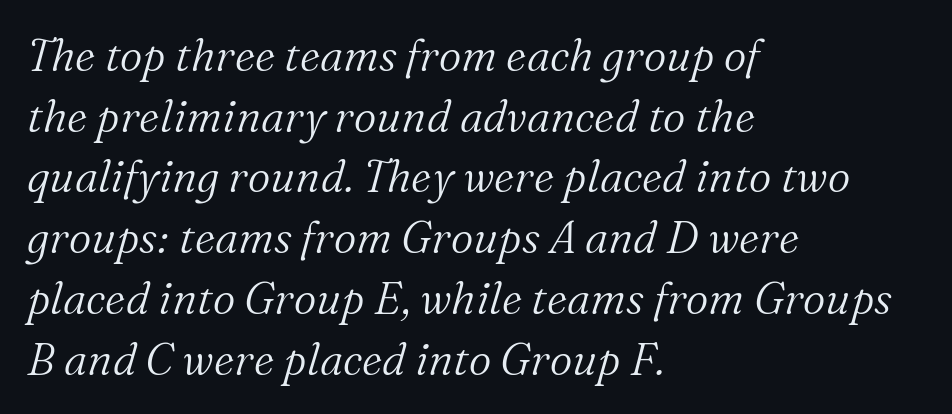
Q: Is the text bold? A: No.
Q: Is the text italic (slanted)? A: Yes, it leans right by about 16 degrees.
Q: Is the typeface a serif or a sans-serif typeface? A: Serif.
Q: Is the text underlined? A: No.
Q: How is the paragraph aligned? A: Left-aligned.
Q: Is the spacing between letters normal or unusually wide? A: Normal.
Q: Is the spacing between lines tight, normal or loose? A: Normal.
Q: Width (condensed, normal, or wide)? A: Normal.
Q: Stroke contrast? A: Medium.
Q: x-height? A: Medium.
Q: Monospaced? A: No.
